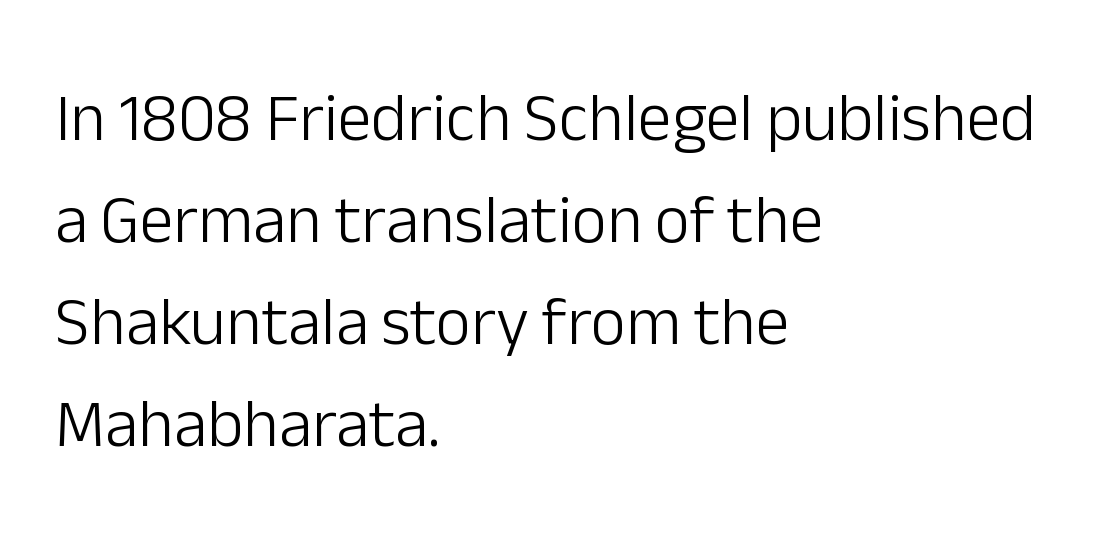
Serif or sans? Sans — the stroke terminals are bare. What's the leading like? Ordinary, nothing unusual. Anything drawn beneath the words? Only blank space. Italic? Not at all — the glyphs are vertical. Horizontally, the lines are justified to the leading edge only. The font sits on the lighter half of the weight spectrum, regular included.
